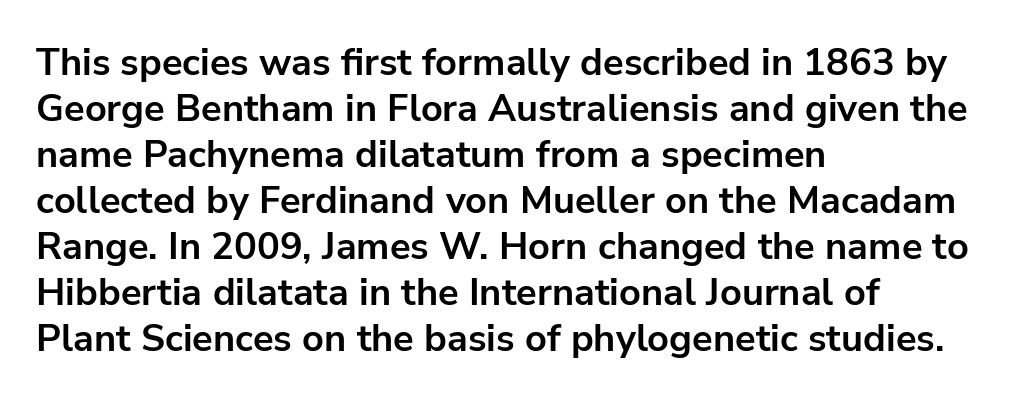
{"serif": "no", "italic": "no", "bold": "yes", "weight": "bold", "width": "normal", "stroke_contrast": "low", "x_height": "medium", "monospaced": "no", "underline": "no", "align": "left", "line_spacing_ratio": 1.21, "letter_spacing": "normal", "letter_spacing_em": 0.0, "glyph_px": 38}
